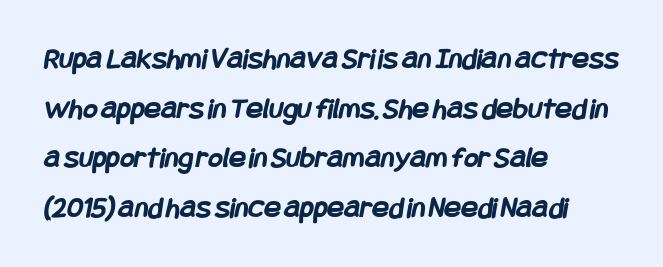
The image shows 31 px semibold, condensed sans-serif type; set left-aligned, normal line spacing (1.6x), normal letter spacing, not underlined; low stroke contrast and a large x-height.
